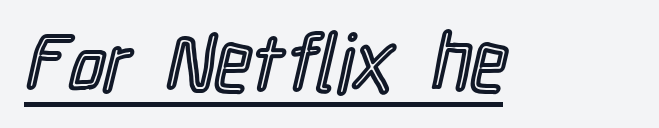
The image shows 80 px condensed type; set normal letter spacing, underlined; a medium x-height.
